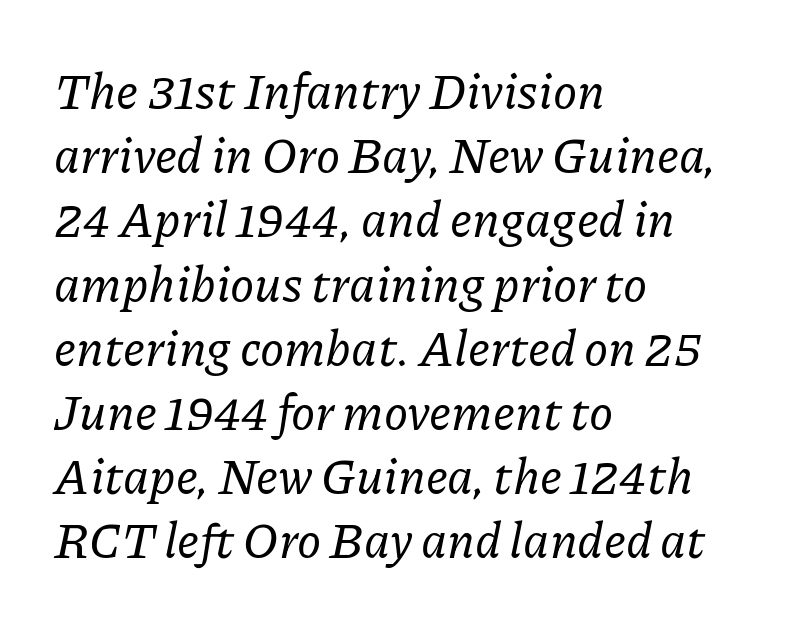
The image shows 49 px serif type, italic (leaning right); set left-aligned, normal line spacing (1.31x), normal letter spacing, not underlined; low stroke contrast and a medium x-height.
